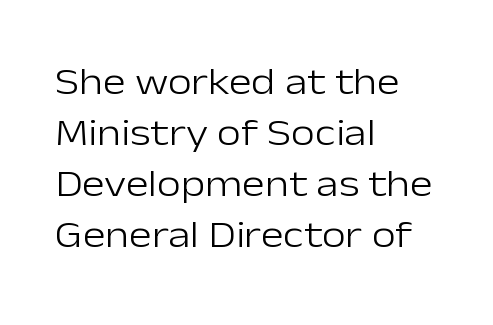
Q: Is the text bold? A: No.
Q: Is the text italic (slanted)? A: No, it is upright.
Q: Is the typeface a serif or a sans-serif typeface? A: Sans-serif.
Q: Is the text underlined? A: No.
Q: How is the paragraph aligned? A: Left-aligned.
Q: Is the spacing between letters normal or unusually wide? A: Normal.
Q: Is the spacing between lines tight, normal or loose? A: Normal.
Q: Width (condensed, normal, or wide)? A: Normal.
Q: Stroke contrast? A: Low.
Q: x-height? A: Medium.
Q: Monospaced? A: No.
